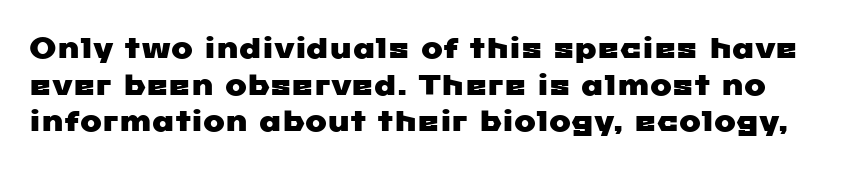
Q: Is the typeface a serif or a sans-serif typeface? A: Sans-serif.
Q: Is the text underlined? A: No.
Q: Is the spacing between letters normal or unusually wide? A: Normal.
Q: Is the spacing between lines tight, normal or loose? A: Normal.
Q: Width (condensed, normal, or wide)? A: Wide.
Q: Stroke contrast? A: Low.
Q: x-height? A: Medium.
Q: Monospaced? A: No.
